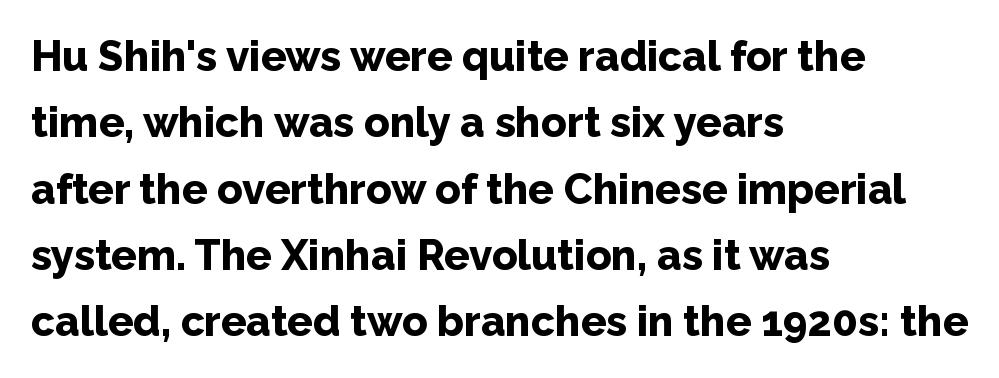
The image shows 42 px bold sans-serif type, upright; set left-aligned, normal line spacing (1.58x), normal letter spacing, not underlined; low stroke contrast and a medium x-height.
